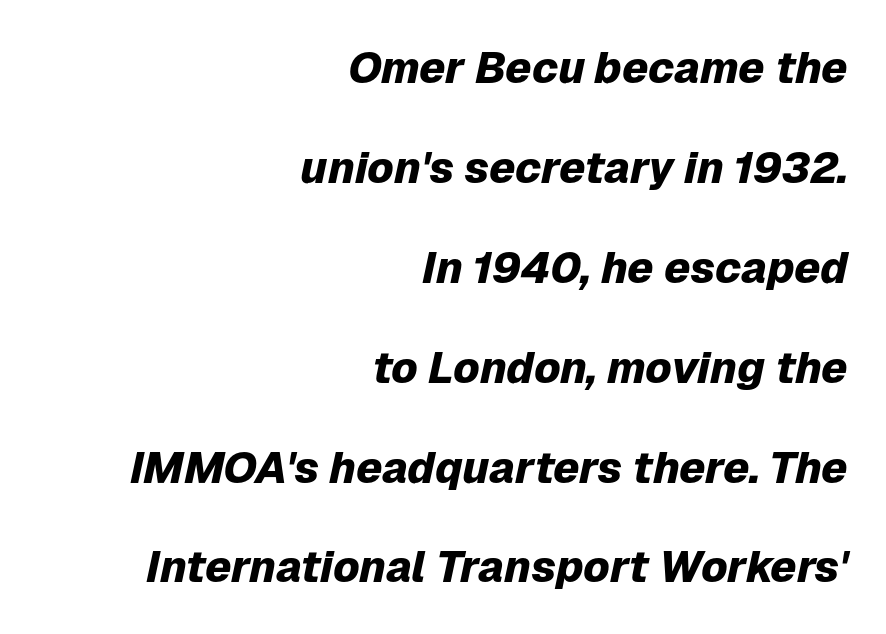
The image shows 44 px heavy type, italic (leaning right); set right-aligned, loose line spacing (2.27x), normal letter spacing, not underlined; low stroke contrast and a medium x-height.
